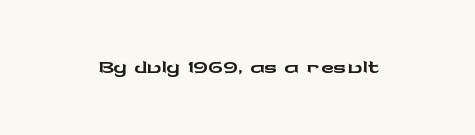
Q: Is the text italic (slanted)? A: No, it is upright.
Q: Is the typeface a serif or a sans-serif typeface? A: Sans-serif.
Q: Is the text underlined? A: No.
Q: How is the paragraph aligned? A: Centered.
Q: Is the spacing between letters normal or unusually wide? A: Normal.
Q: Width (condensed, normal, or wide)? A: Wide.
Q: Stroke contrast? A: Low.
Q: x-height? A: Medium.
Q: Monospaced? A: No.
